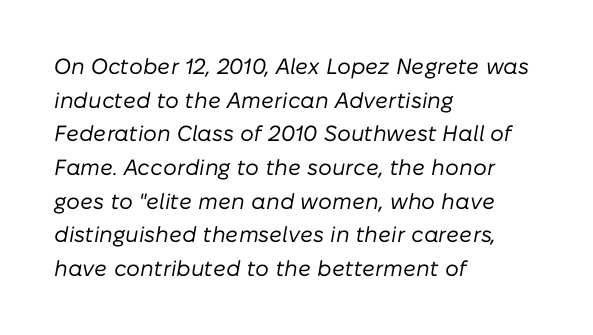
{"italic": "yes", "lean": "right", "slant_degrees": 10, "bold": "no", "underline": "no", "align": "left", "line_spacing": "normal", "line_spacing_ratio": 1.53, "letter_spacing": "normal", "letter_spacing_em": 0.0, "glyph_px": 22}
